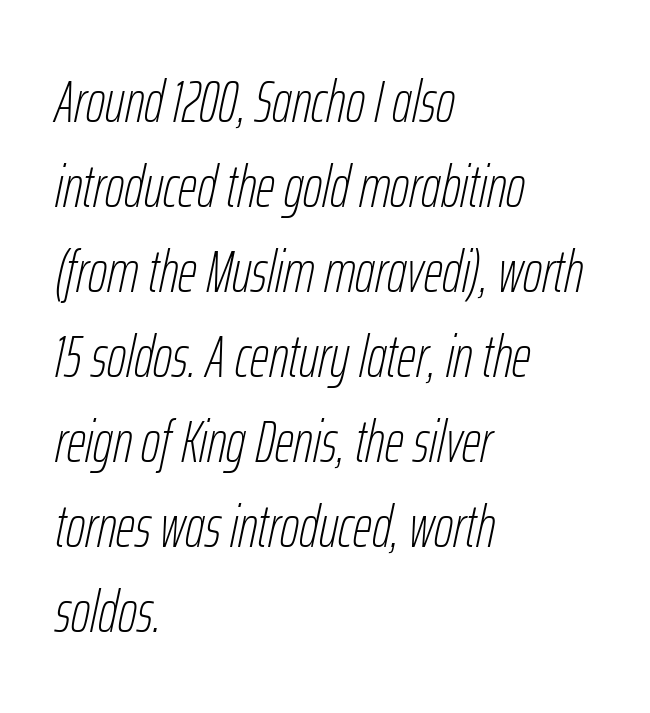
Q: Is the text bold? A: No.
Q: Is the text italic (slanted)? A: Yes, it leans right by about 12 degrees.
Q: Is the text underlined? A: No.
Q: How is the paragraph aligned? A: Left-aligned.
Q: Is the spacing between letters normal or unusually wide? A: Normal.
Q: Is the spacing between lines tight, normal or loose? A: Normal.
Q: Width (condensed, normal, or wide)? A: Condensed.
Q: Stroke contrast? A: Low.
Q: x-height? A: Medium.
Q: Monospaced? A: No.
